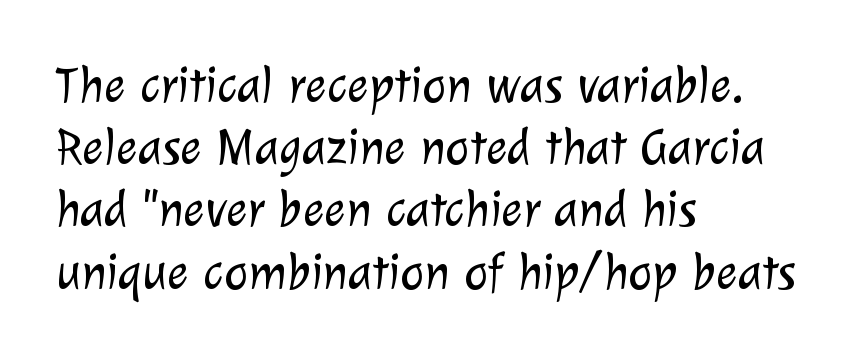
{"serif": "no", "bold": "no", "weight": "light", "width": "normal", "stroke_contrast": "low", "x_height": "medium", "monospaced": "no", "underline": "no", "align": "left", "line_spacing_ratio": 1.22, "letter_spacing": "normal", "letter_spacing_em": 0.0, "glyph_px": 51}
